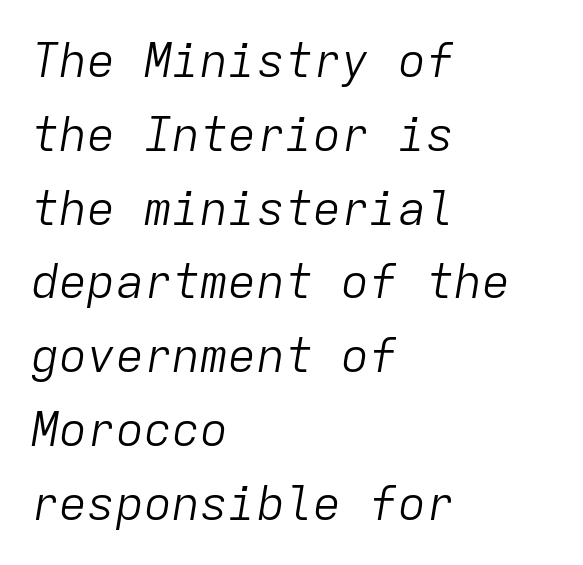
The image shows 47 px light type, italic (leaning right), monospaced; set left-aligned, normal line spacing (1.57x), normal letter spacing, not underlined; low stroke contrast and a medium x-height.
